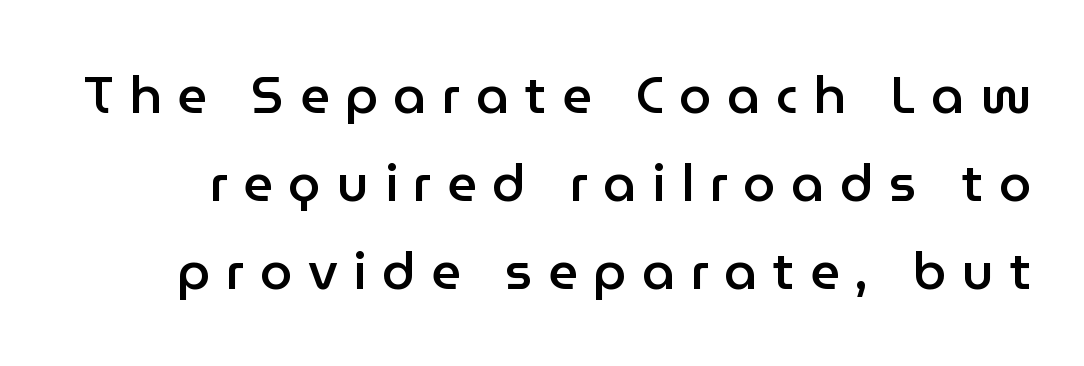
{"serif": "no", "italic": "no", "bold": "semi", "weight": "semibold", "width": "normal", "stroke_contrast": "low", "x_height": "medium", "monospaced": "no", "underline": "no", "line_spacing": "normal", "line_spacing_ratio": 1.69, "letter_spacing": "wide", "letter_spacing_em": 0.3, "glyph_px": 52}
